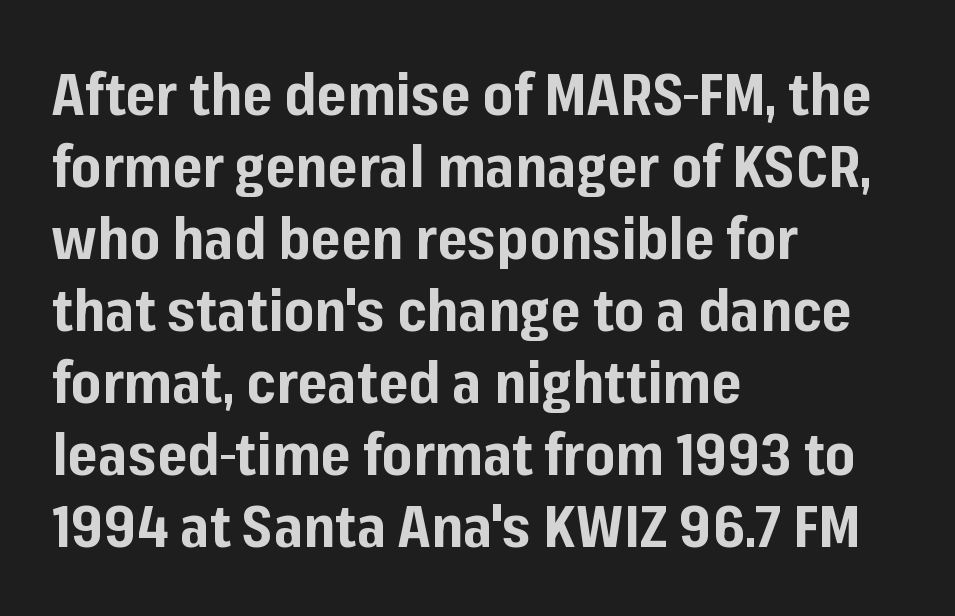
The image shows 58 px bold sans-serif type, upright; set left-aligned, line spacing 1.24x, normal letter spacing, not underlined; low stroke contrast and a medium x-height.
